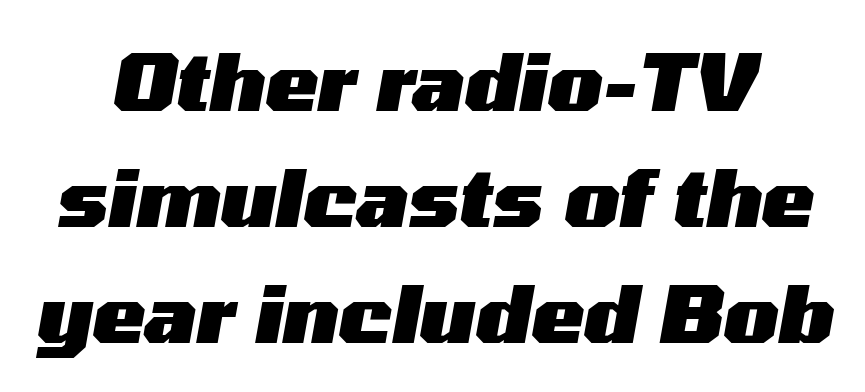
The face used here is rendered with its standard letterfit. The passage shown is typed in a proportional face where columns would drift. Typeset on center — no edge is straight. The zone under the glyphs is completely vacant.
